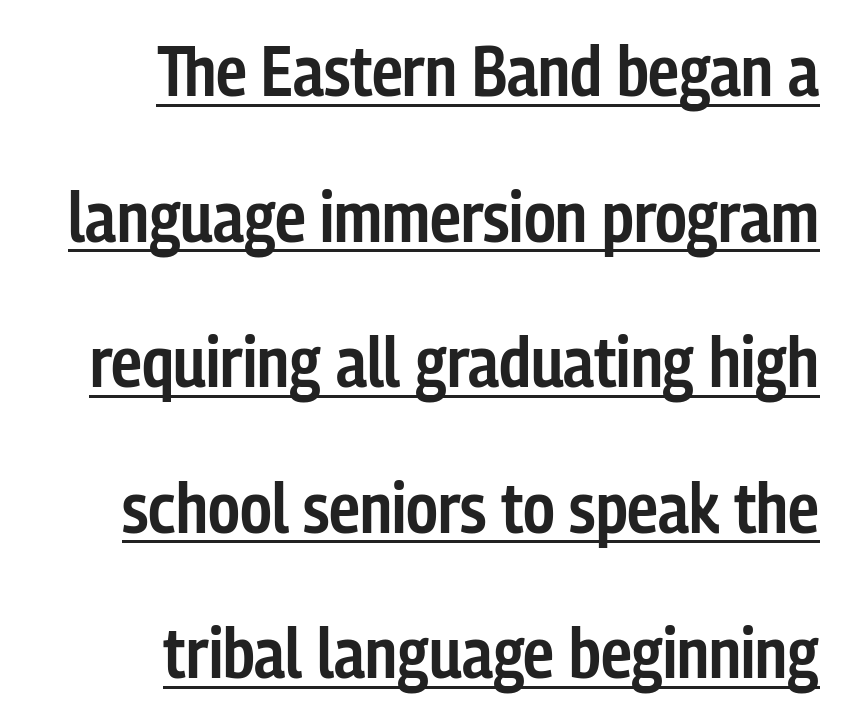
Q: Is the text bold? A: Semi-bold.
Q: Is the text italic (slanted)? A: No, it is upright.
Q: Is the typeface a serif or a sans-serif typeface? A: Sans-serif.
Q: Is the text underlined? A: Yes.
Q: How is the paragraph aligned? A: Right-aligned.
Q: Is the spacing between letters normal or unusually wide? A: Normal.
Q: Is the spacing between lines tight, normal or loose? A: Loose.
Q: Width (condensed, normal, or wide)? A: Condensed.
Q: Stroke contrast? A: Low.
Q: x-height? A: Medium.
Q: Monospaced? A: No.
